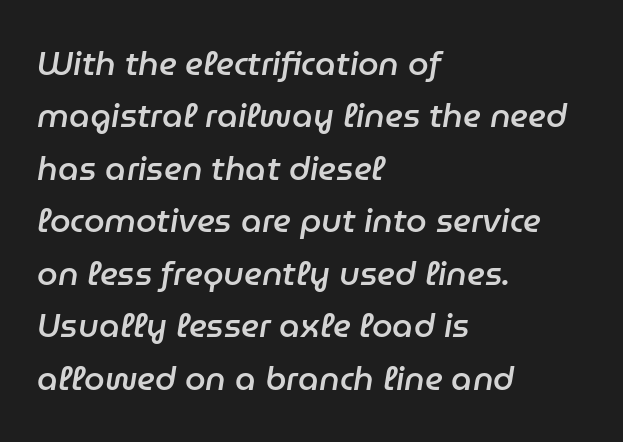
The image shows 33 px semibold type, italic (leaning right); set left-aligned, normal line spacing (1.59x), normal letter spacing, not underlined; low stroke contrast and a medium x-height.
